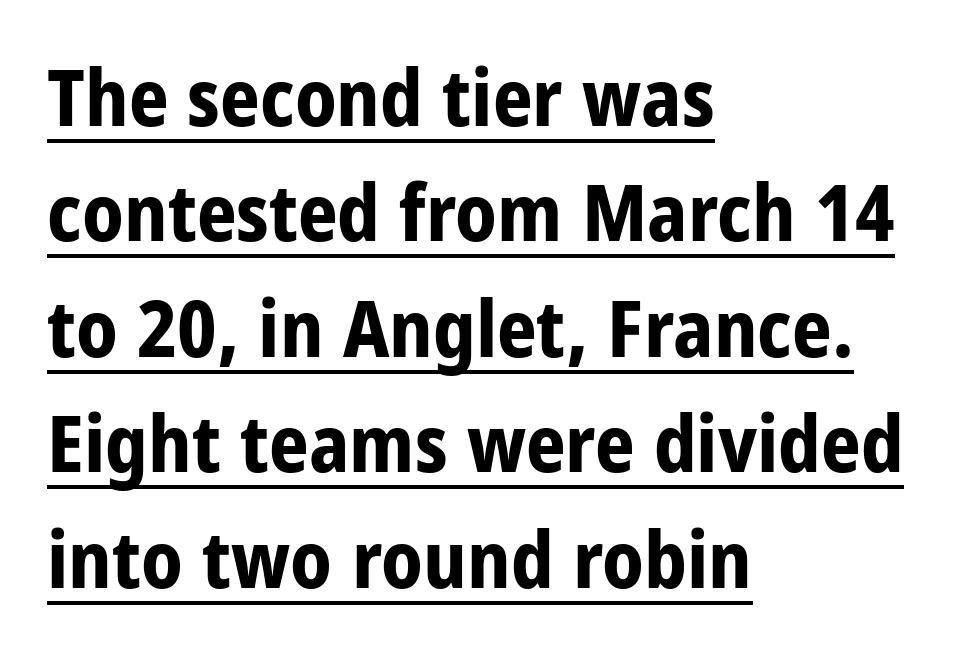
Q: Is the text bold? A: Yes.
Q: Is the text italic (slanted)? A: No, it is upright.
Q: Is the typeface a serif or a sans-serif typeface? A: Sans-serif.
Q: Is the text underlined? A: Yes.
Q: How is the paragraph aligned? A: Left-aligned.
Q: Is the spacing between letters normal or unusually wide? A: Normal.
Q: Is the spacing between lines tight, normal or loose? A: Normal.
Q: Width (condensed, normal, or wide)? A: Condensed.
Q: Stroke contrast? A: Low.
Q: x-height? A: Large.
Q: Monospaced? A: No.
